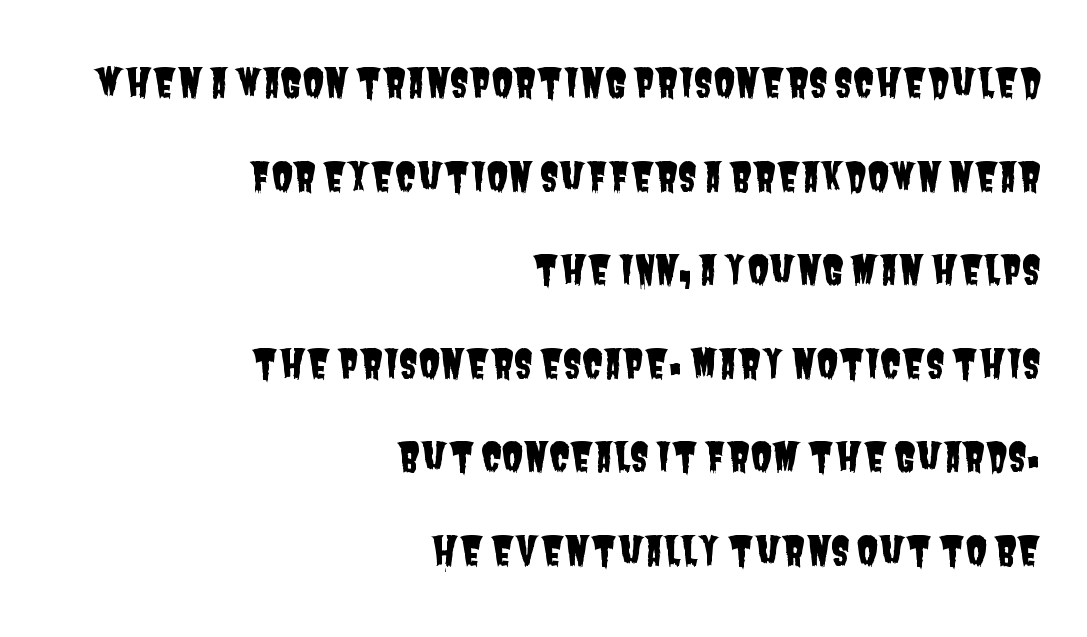
{"serif": "no", "width": "condensed", "stroke_contrast": "low", "x_height": "large", "monospaced": "no", "underline": "no", "align": "right", "line_spacing": "loose", "line_spacing_ratio": 2.4, "letter_spacing": "normal", "letter_spacing_em": 0.0, "glyph_px": 39}
